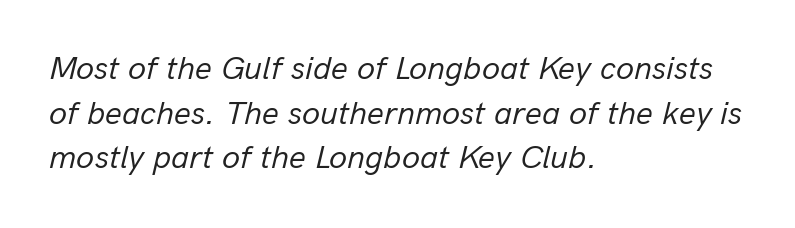
{"italic": "yes", "lean": "right", "slant_degrees": 13, "bold": "no", "weight": "regular", "width": "normal", "stroke_contrast": "low", "x_height": "medium", "monospaced": "no", "underline": "no", "align": "left", "line_spacing": "normal", "line_spacing_ratio": 1.35, "letter_spacing": "normal", "letter_spacing_em": 0.0, "glyph_px": 33}
